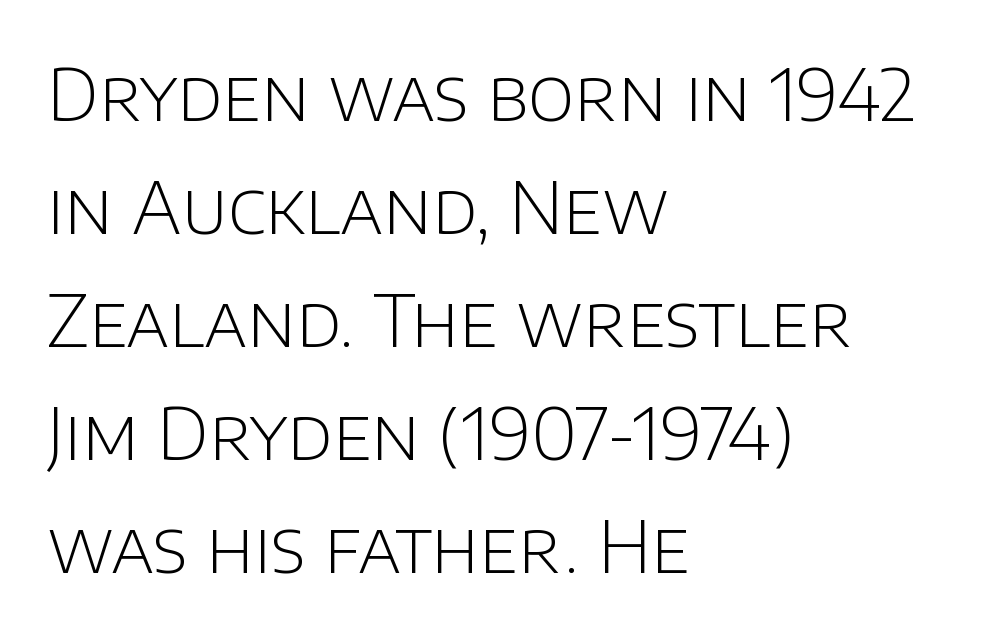
The image shows 71 px light sans-serif type, upright; set left-aligned, normal line spacing (1.59x), normal letter spacing, not underlined; low stroke contrast and a large x-height.
